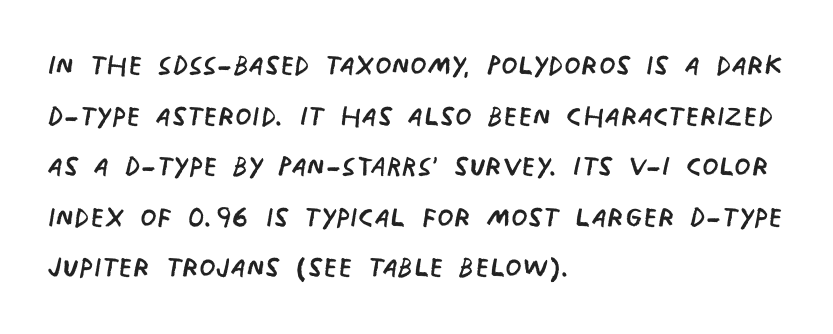
Observe the ordinary spacing: letters are neighbours, not strangers. The characters display no serif detailing; their extremities are plain. Check under the words: just untouched page. Horizontally, the lines are justified to the leading edge only. No heavy texture on the line: the type isn't bold.
